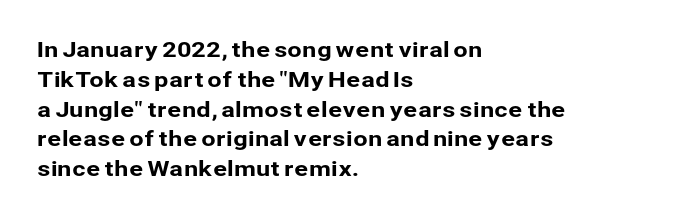
Q: Is the text italic (slanted)? A: No, it is upright.
Q: Is the text underlined? A: No.
Q: How is the paragraph aligned? A: Left-aligned.
Q: Is the spacing between letters normal or unusually wide? A: Normal.
Q: Is the spacing between lines tight, normal or loose? A: Normal.
